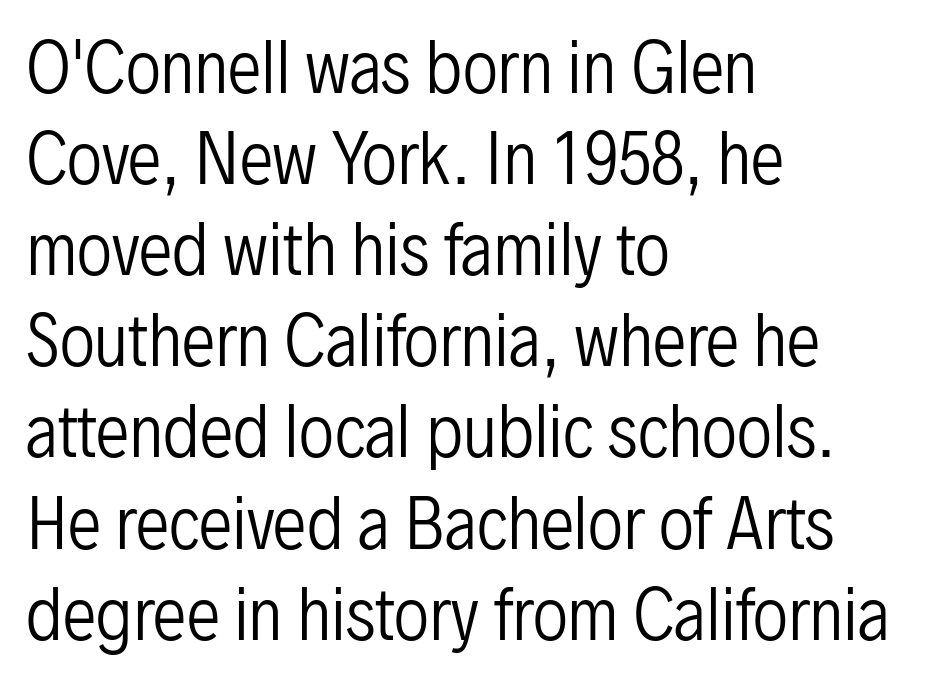
The strip under each line holds only bare page. Unlike italic type, these characters show no tilt at all. The gaps between neighbouring characters are ordinary and unremarkable. Varying glyph widths throughout — classic text-font behaviour. Nope, no serifs anywhere on these letters. The line-height multiplier appears to be the usual default.
